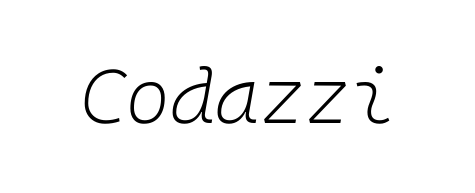
The image shows 77 px light type, italic (leaning right); set normal letter spacing, not underlined; low stroke contrast and a medium x-height.
